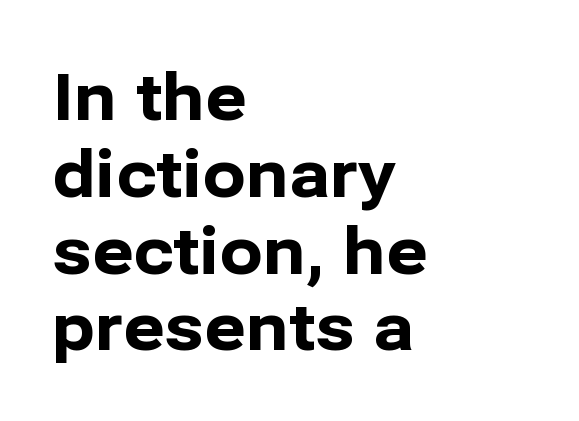
Q: Is the text bold? A: Yes.
Q: Is the text italic (slanted)? A: No, it is upright.
Q: Is the typeface a serif or a sans-serif typeface? A: Sans-serif.
Q: Is the text underlined? A: No.
Q: How is the paragraph aligned? A: Left-aligned.
Q: Is the spacing between letters normal or unusually wide? A: Normal.
Q: Width (condensed, normal, or wide)? A: Normal.
Q: Stroke contrast? A: Low.
Q: x-height? A: Medium.
Q: Monospaced? A: No.
